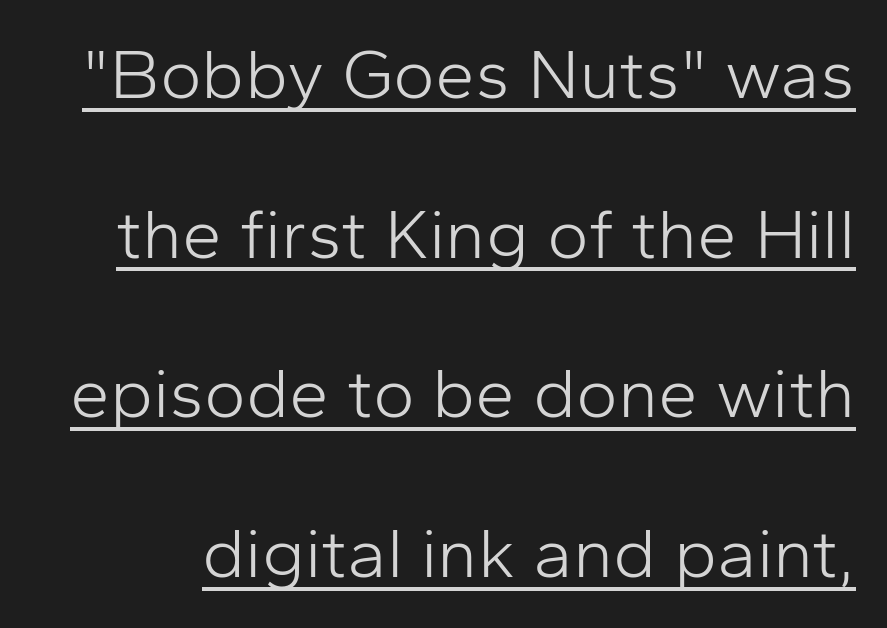
Q: Is the text bold? A: No.
Q: Is the text italic (slanted)? A: No, it is upright.
Q: Is the typeface a serif or a sans-serif typeface? A: Sans-serif.
Q: Is the text underlined? A: Yes.
Q: Is the spacing between letters normal or unusually wide? A: Normal.
Q: Is the spacing between lines tight, normal or loose? A: Loose.
Q: Width (condensed, normal, or wide)? A: Normal.
Q: Stroke contrast? A: Low.
Q: x-height? A: Medium.
Q: Monospaced? A: No.
